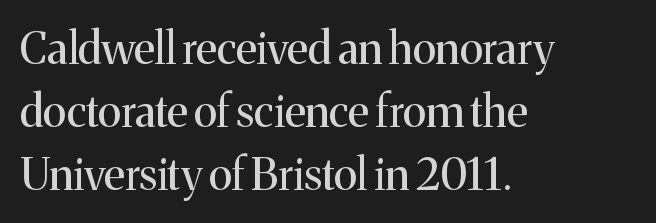
{"serif": "yes", "italic": "no", "bold": "no", "weight": "regular", "width": "normal", "stroke_contrast": "medium", "x_height": "medium", "monospaced": "no", "underline": "no", "align": "left", "line_spacing": "normal", "line_spacing_ratio": 1.43, "letter_spacing": "normal", "letter_spacing_em": 0.0, "glyph_px": 44}
